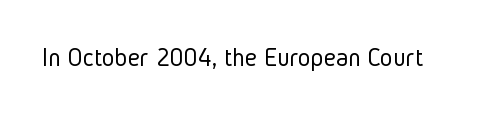
Q: Is the text bold? A: No.
Q: Is the text italic (slanted)? A: No, it is upright.
Q: Is the text underlined? A: No.
Q: Is the spacing between letters normal or unusually wide? A: Normal.
